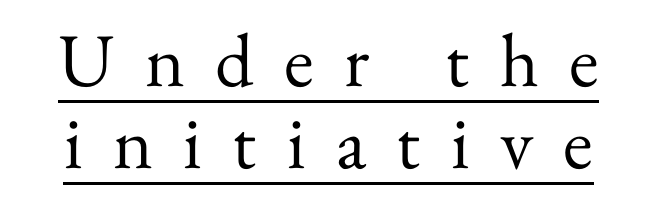
{"serif": "yes", "italic": "no", "bold": "no", "weight": "regular", "width": "normal", "stroke_contrast": "medium", "x_height": "small", "monospaced": "no", "underline": "yes", "line_spacing": "tight", "line_spacing_ratio": 1.08, "letter_spacing": "wide", "letter_spacing_em": 0.4, "glyph_px": 76}
